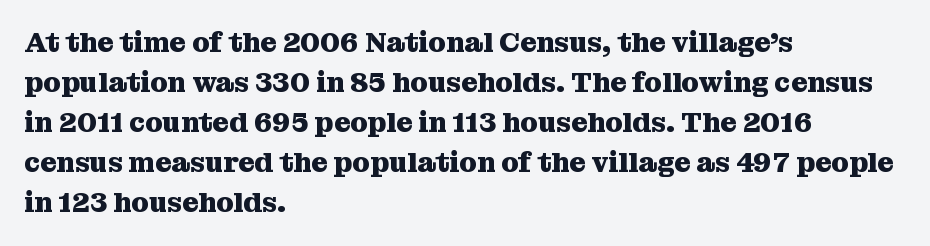
This block has exactly the height ordinary leading produces. The typesetter chose a ragged-right arrangement here. Quick note: underline off. Characters follow at the spacing the type designer built in.
